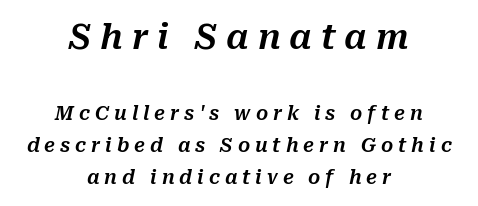
Nobody drew a line under any word here. Vertical spacing — default. Neither beginnings nor endings align; midpoints do. Note: larger setting up top, smaller setting below.
